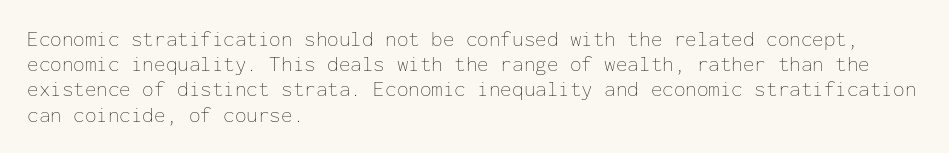
The image shows 21 px text type, upright; set left-aligned, line spacing 1.2x, normal letter spacing, not underlined.
